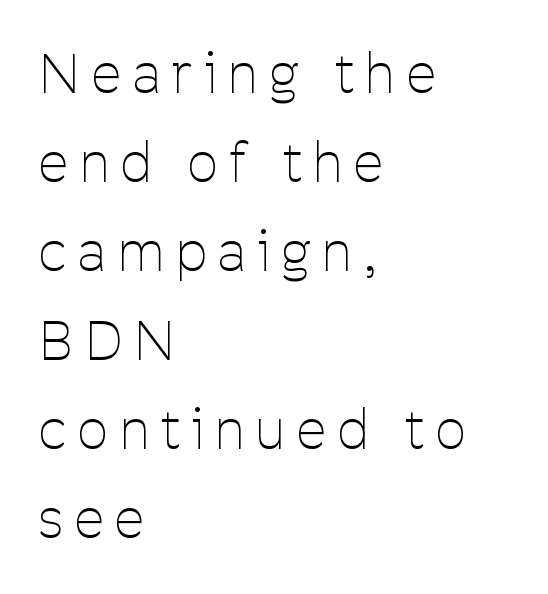
Q: Is the text bold? A: No.
Q: Is the text italic (slanted)? A: No, it is upright.
Q: Is the typeface a serif or a sans-serif typeface? A: Sans-serif.
Q: Is the text underlined? A: No.
Q: How is the paragraph aligned? A: Left-aligned.
Q: Is the spacing between letters normal or unusually wide? A: Unusually wide.
Q: Is the spacing between lines tight, normal or loose? A: Normal.
Q: Width (condensed, normal, or wide)? A: Condensed.
Q: Stroke contrast? A: Low.
Q: x-height? A: Medium.
Q: Monospaced? A: No.
